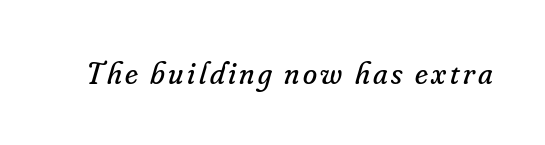
Q: Is the text bold? A: No.
Q: Is the text italic (slanted)? A: Yes, it leans right by about 16 degrees.
Q: Is the typeface a serif or a sans-serif typeface? A: Serif.
Q: Is the text underlined? A: No.
Q: Width (condensed, normal, or wide)? A: Normal.
Q: Stroke contrast? A: Low.
Q: x-height? A: Small.
Q: Monospaced? A: No.
